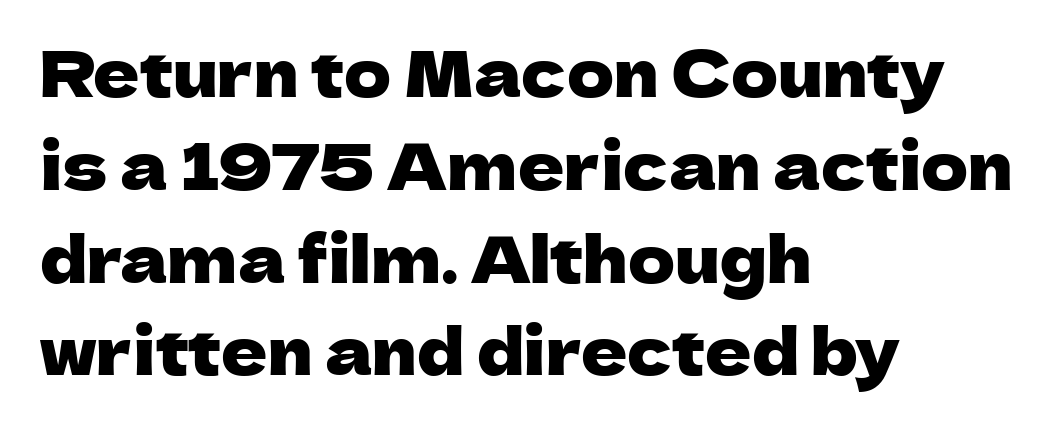
Q: Is the text italic (slanted)? A: No, it is upright.
Q: Is the typeface a serif or a sans-serif typeface? A: Sans-serif.
Q: Is the text underlined? A: No.
Q: How is the paragraph aligned? A: Left-aligned.
Q: Is the spacing between letters normal or unusually wide? A: Normal.
Q: Is the spacing between lines tight, normal or loose? A: Normal.
Q: Width (condensed, normal, or wide)? A: Normal.
Q: Stroke contrast? A: Low.
Q: x-height? A: Medium.
Q: Monospaced? A: No.
